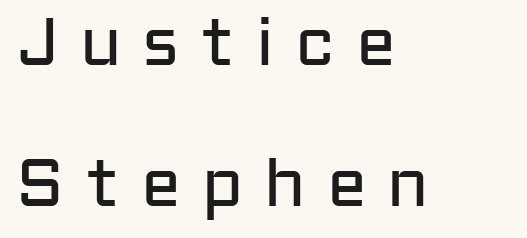
{"serif": "no", "italic": "no", "bold": "no", "weight": "regular", "width": "normal", "stroke_contrast": "low", "x_height": "medium", "monospaced": "no", "underline": "no", "align": "left", "line_spacing": "loose", "line_spacing_ratio": 2.11, "letter_spacing": "wide", "letter_spacing_em": 0.31, "glyph_px": 67}
